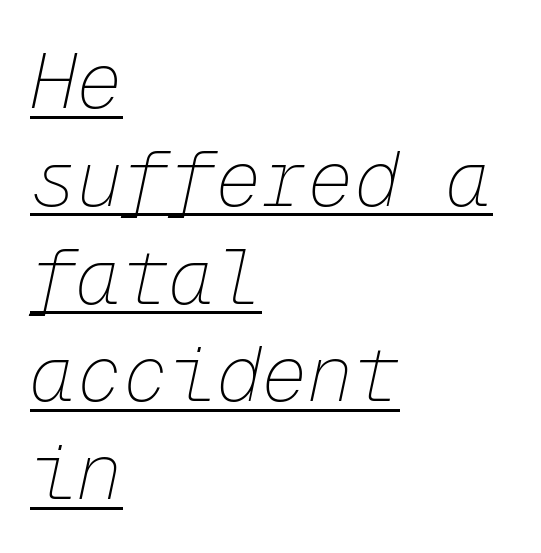
Compared with a centered layout, this one pins lines to the left instead. Nothing heavy about these letters — not bold at all. Characters are canted at an angle relative to the baseline's perpendicular. Regular leading. Caption: standard tracking, unaltered.
